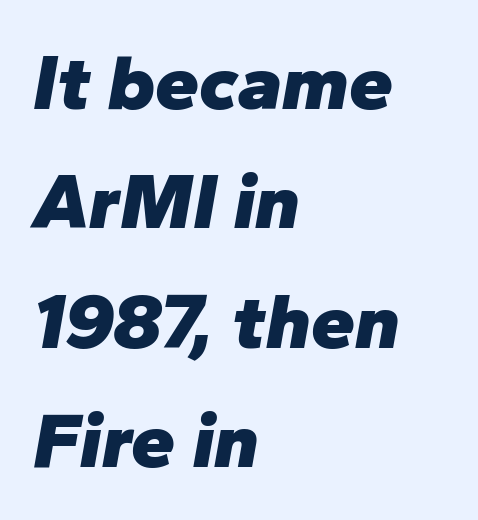
The image shows 79 px heavy type, italic (leaning right); set left-aligned, normal line spacing (1.51x), normal letter spacing, not underlined; low stroke contrast and a medium x-height.
